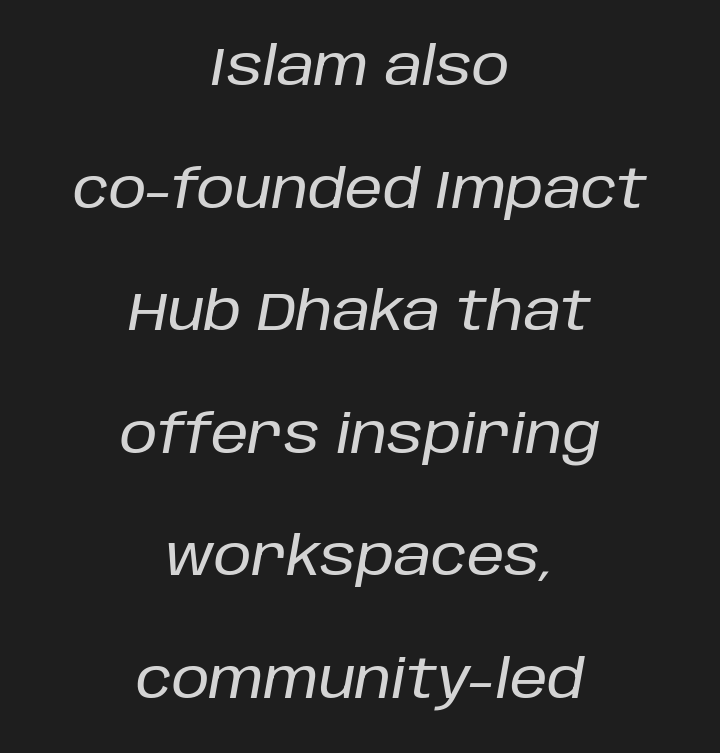
{"italic": "yes", "lean": "right", "slant_degrees": 10, "width": "normal", "stroke_contrast": "low", "x_height": "large", "monospaced": "no", "underline": "no", "align": "center", "line_spacing": "loose", "line_spacing_ratio": 2.27, "letter_spacing": "normal", "letter_spacing_em": 0.0, "glyph_px": 54}
